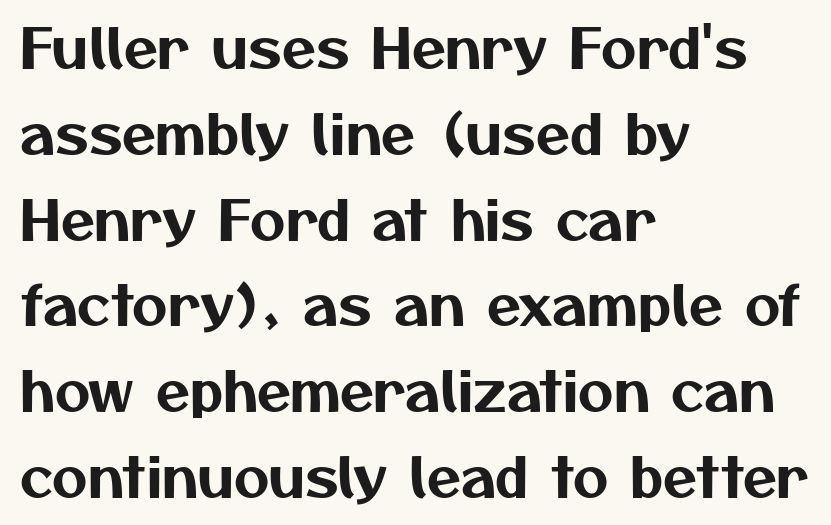
Leading: standard. Unlike a traditional serif, this face leaves its strokes unadorned. Honestly, the letter spacing is just normal — you wouldn't notice it. Here the designer chose a conventional face with non-uniform glyph widths. The lines are quadded left.
